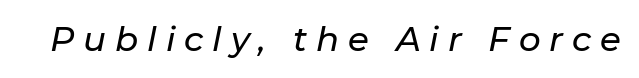
{"italic": "yes", "lean": "right", "slant_degrees": 11, "width": "normal", "stroke_contrast": "low", "x_height": "medium", "monospaced": "no", "underline": "no", "letter_spacing": "wide", "letter_spacing_em": 0.26, "glyph_px": 34}
